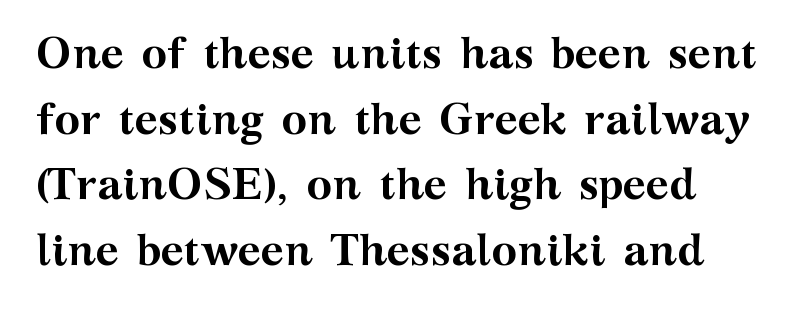
Plain, unruled lines of type. These lines sit exactly where default settings would place them. The rendering uses a bold face; every stroke is thick and dark. The glyphs in this specimen are seriffed. There is no visible air inserted between adjacent glyphs. These lines are rendered in a variable-pitch font.
